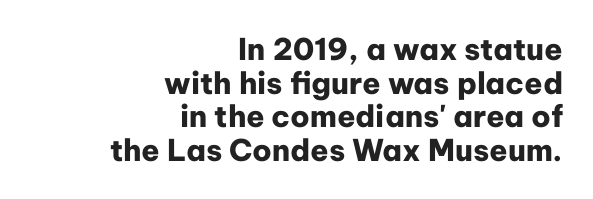
The image shows 30 px heavy sans-serif type, upright; set right-aligned, tight line spacing (1.12x), normal letter spacing, not underlined; low stroke contrast and a medium x-height.
